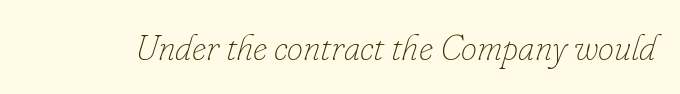
Descenders hang freely into open space. The whole block is typeset with a tilt. The face used here is rendered with its standard letterfit. You could not count columns in this text — the font is proportionally spaced.
